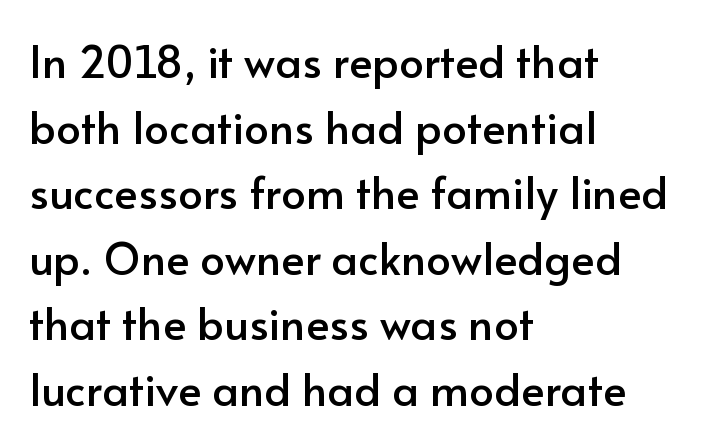
Q: Is the text italic (slanted)? A: No, it is upright.
Q: Is the typeface a serif or a sans-serif typeface? A: Sans-serif.
Q: Is the text underlined? A: No.
Q: How is the paragraph aligned? A: Left-aligned.
Q: Is the spacing between letters normal or unusually wide? A: Normal.
Q: Is the spacing between lines tight, normal or loose? A: Normal.
Q: Width (condensed, normal, or wide)? A: Normal.
Q: Stroke contrast? A: Low.
Q: x-height? A: Small.
Q: Monospaced? A: No.
